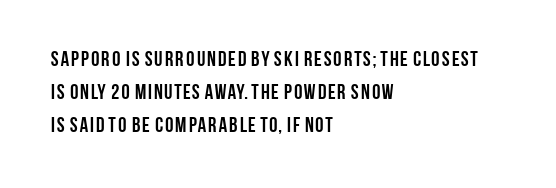
{"italic": "no", "bold": "yes", "underline": "no", "align": "left", "line_spacing": "normal", "line_spacing_ratio": 1.56, "letter_spacing": "normal", "letter_spacing_em": 0.0, "glyph_px": 21}
